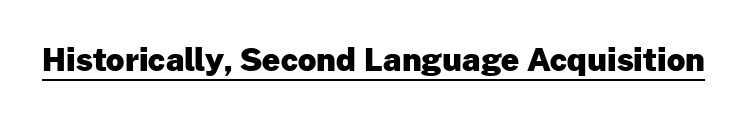
{"serif": "no", "italic": "no", "bold": "yes", "weight": "heavy", "width": "normal", "stroke_contrast": "low", "x_height": "medium", "monospaced": "no", "underline": "yes", "letter_spacing": "normal", "letter_spacing_em": 0.0, "glyph_px": 32}
